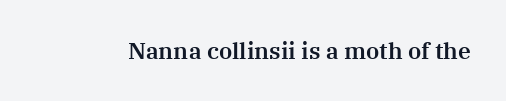
Q: Is the text italic (slanted)? A: No, it is upright.
Q: Is the text underlined? A: No.
Q: Is the spacing between letters normal or unusually wide? A: Normal.
